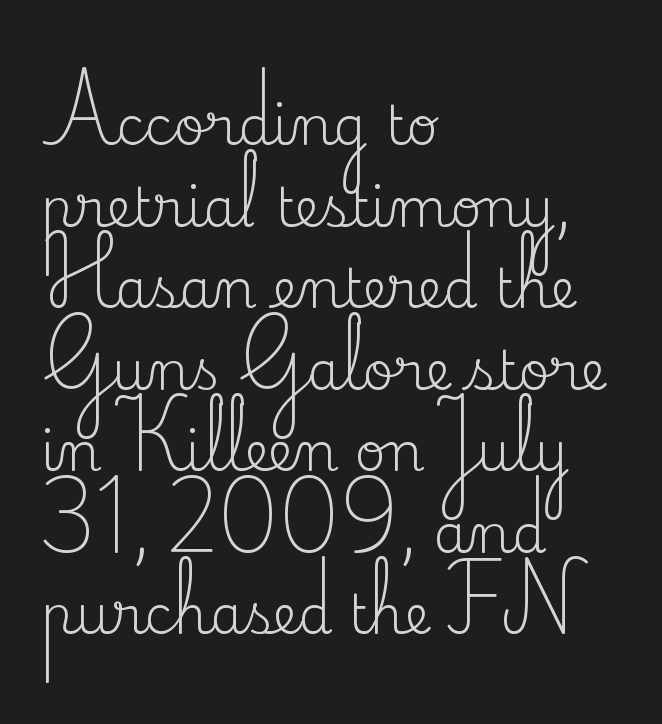
Q: Is the text bold? A: No.
Q: Is the text italic (slanted)? A: No, it is upright.
Q: Is the typeface a serif or a sans-serif typeface? A: Serif.
Q: Is the text underlined? A: No.
Q: How is the paragraph aligned? A: Left-aligned.
Q: Is the spacing between letters normal or unusually wide? A: Normal.
Q: Is the spacing between lines tight, normal or loose? A: Normal.
Q: Width (condensed, normal, or wide)? A: Normal.
Q: Stroke contrast? A: Medium.
Q: x-height? A: Small.
Q: Monospaced? A: No.
